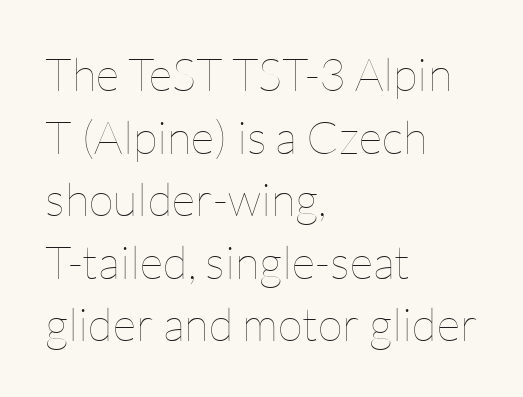
Q: Is the text bold? A: No.
Q: Is the text italic (slanted)? A: No, it is upright.
Q: Is the text underlined? A: No.
Q: How is the paragraph aligned? A: Left-aligned.
Q: Is the spacing between letters normal or unusually wide? A: Normal.
Q: Is the spacing between lines tight, normal or loose? A: Normal.
Q: Width (condensed, normal, or wide)? A: Normal.
Q: Stroke contrast? A: Low.
Q: x-height? A: Medium.
Q: Monospaced? A: No.
